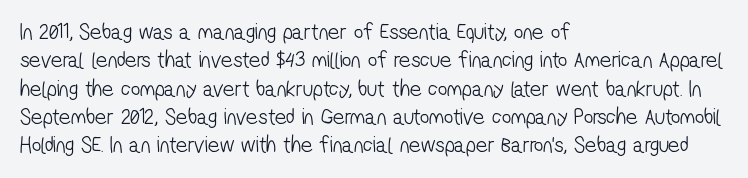
Q: Is the text bold? A: No.
Q: Is the text underlined? A: No.
Q: How is the paragraph aligned? A: Left-aligned.
Q: Is the spacing between letters normal or unusually wide? A: Normal.
